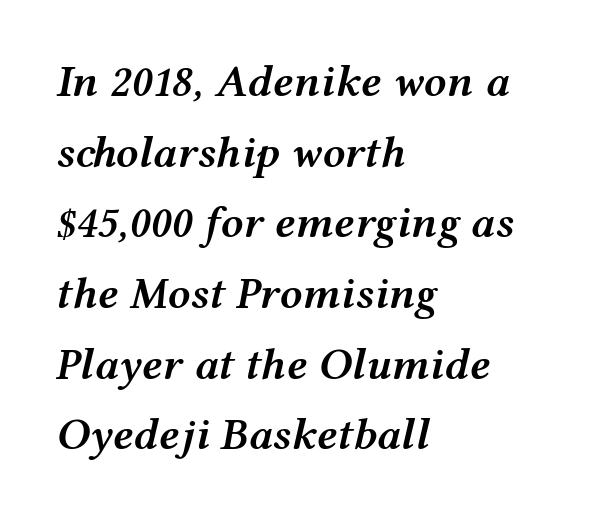
Here the glyphs are tracked normally, forming tight word shapes. The leading is moderate, giving the passage an even texture. This rendering uses left alignment, leaving the right contour irregular. Character widths vary here, with narrow letters taking less room than wide ones.
